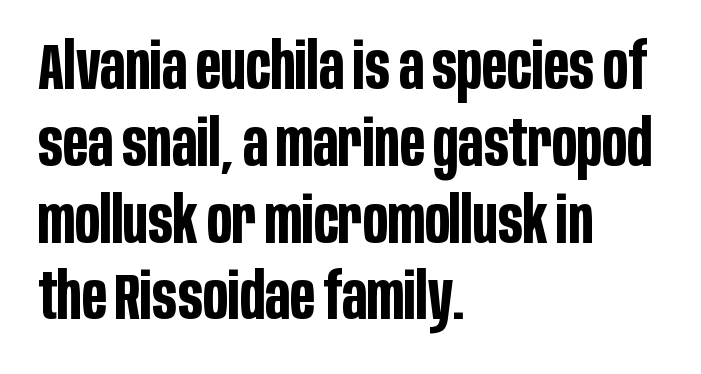
The image shows 64 px bold, condensed sans-serif type, upright; set left-aligned, line spacing 1.2x, normal letter spacing, not underlined; low stroke contrast and a large x-height.
